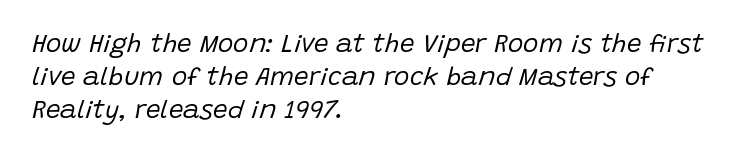
Is the letter spacing exaggerated? No — it looks like the ordinary default. The font sits on the lighter half of the weight spectrum, regular included. Anything drawn beneath the words? Only blank space. The rendering anchors every line to the left-hand side. You can tell it's italic because the verticals aren't actually vertical. Interline gaps are of average width in this sample.
